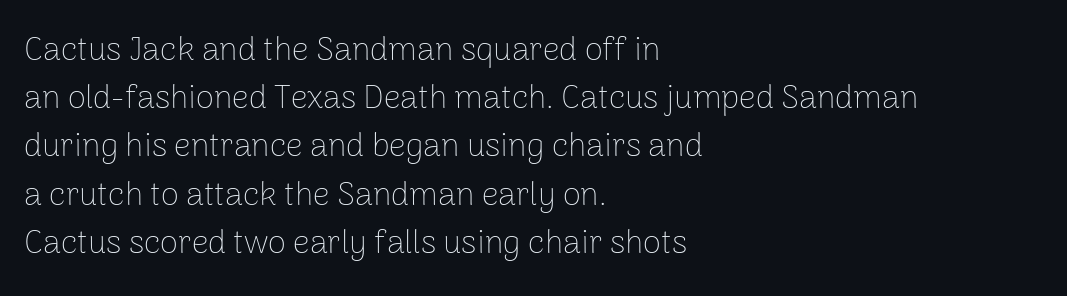
The image shows 33 px thin sans-serif type, upright; set left-aligned, normal line spacing (1.46x), normal letter spacing, not underlined; low stroke contrast and a medium x-height.
